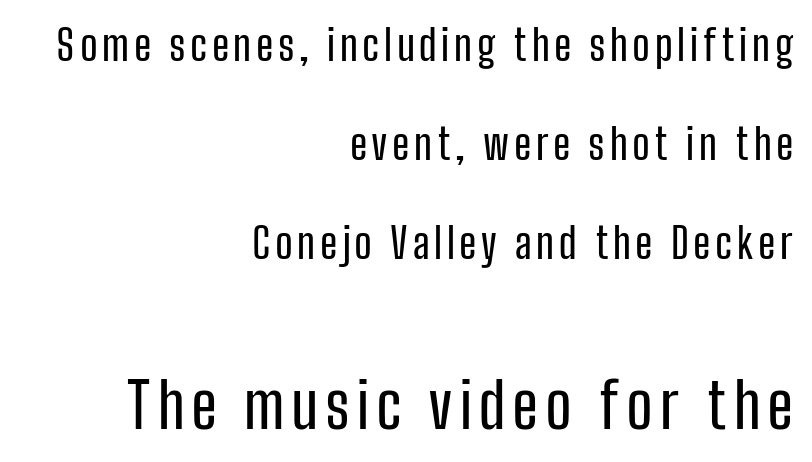
The image shows 63 px condensed sans-serif type, upright; set right-aligned, loose line spacing (2.36x), not underlined; the second (bottom) block is 1.5x larger; low stroke contrast and a medium x-height.
